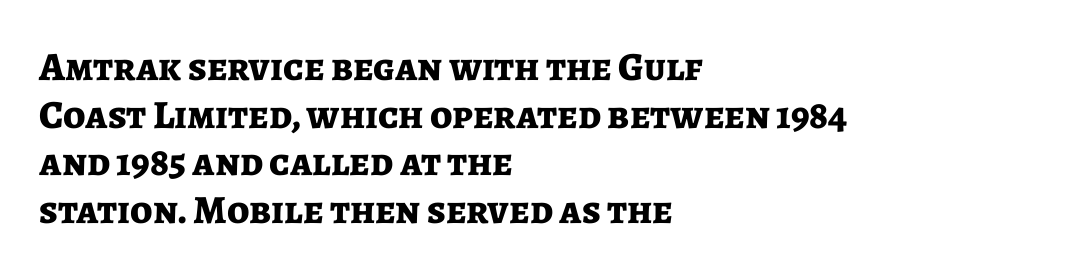
The image shows 40 px bold sans-serif type, upright; set left-aligned, line spacing 1.19x, normal letter spacing, not underlined; low stroke contrast and a medium x-height.
